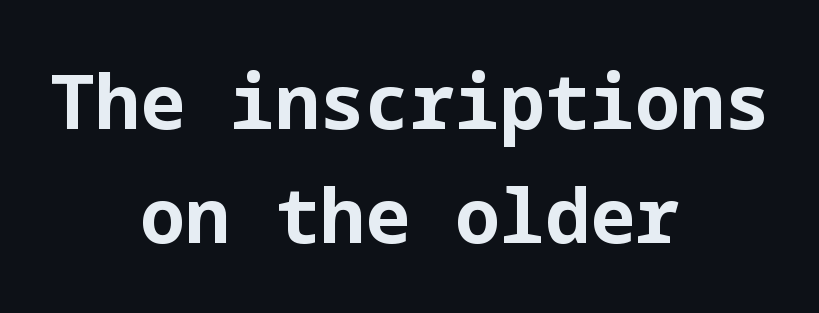
{"serif": "no", "italic": "no", "bold": "yes", "weight": "bold", "width": "normal", "stroke_contrast": "low", "x_height": "medium", "underline": "no", "align": "center", "line_spacing": "normal", "line_spacing_ratio": 1.52, "letter_spacing": "normal", "letter_spacing_em": 0.0, "glyph_px": 75}
